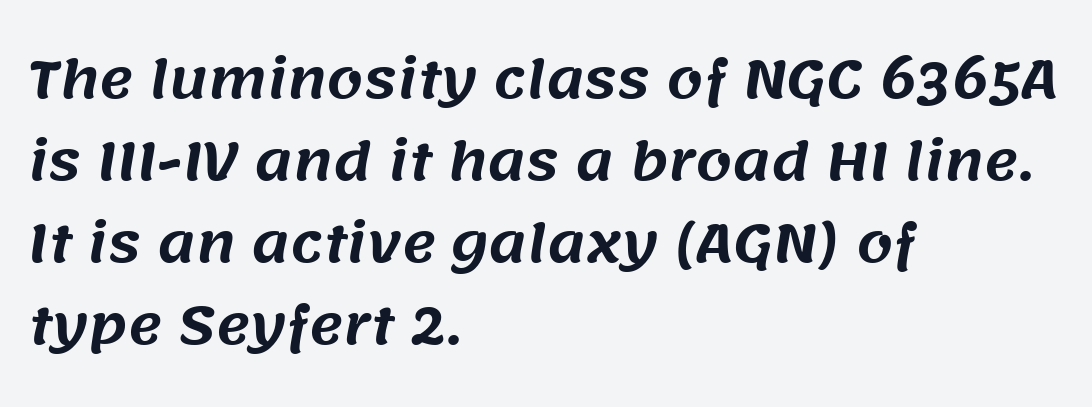
The image shows 52 px sans-serif type; set left-aligned, normal line spacing (1.58x), normal letter spacing, not underlined; medium stroke contrast and a large x-height.
